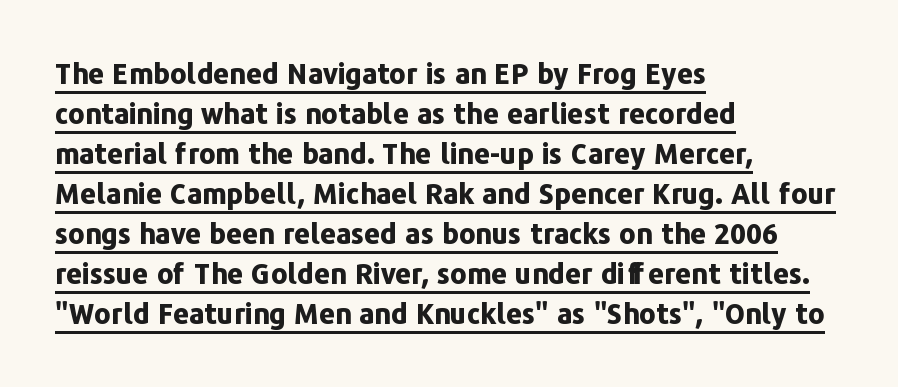
Q: Is the text bold? A: Yes.
Q: Is the text italic (slanted)? A: No, it is upright.
Q: Is the typeface a serif or a sans-serif typeface? A: Sans-serif.
Q: Is the text underlined? A: Yes.
Q: How is the paragraph aligned? A: Left-aligned.
Q: Is the spacing between letters normal or unusually wide? A: Normal.
Q: Is the spacing between lines tight, normal or loose? A: Normal.
Q: Width (condensed, normal, or wide)? A: Normal.
Q: Stroke contrast? A: Low.
Q: x-height? A: Medium.
Q: Monospaced? A: No.
